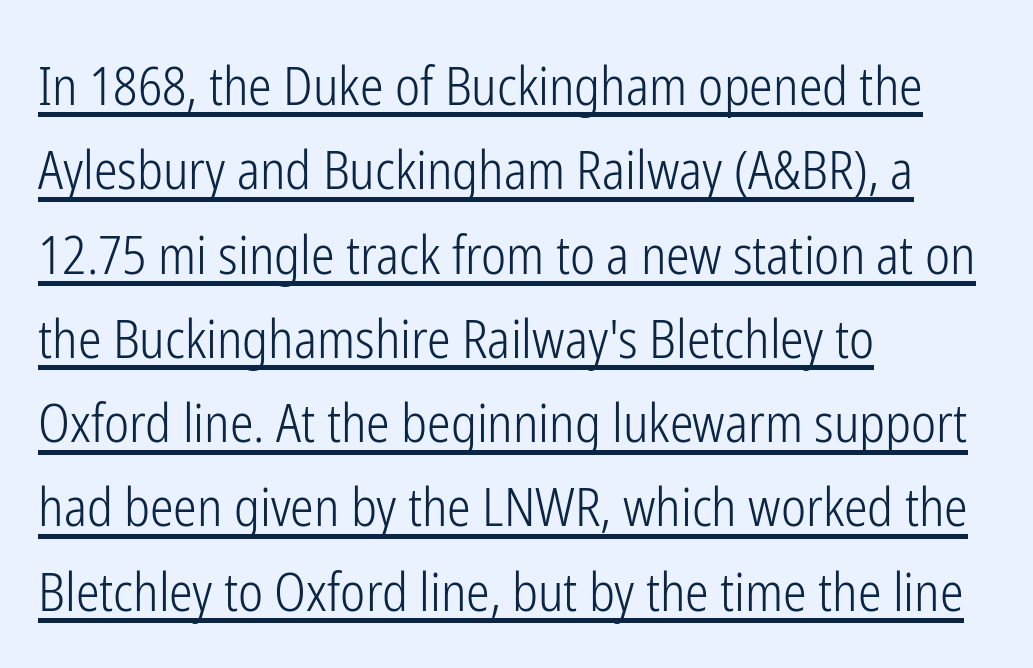
Heft: none added — not bold. Upright lettering throughout. How are the letters spaced? Ordinarily, with no added tracking. The typesetter has applied underlining to the passage shown. Spacing verdict: proportional, widths tailored to each character.
